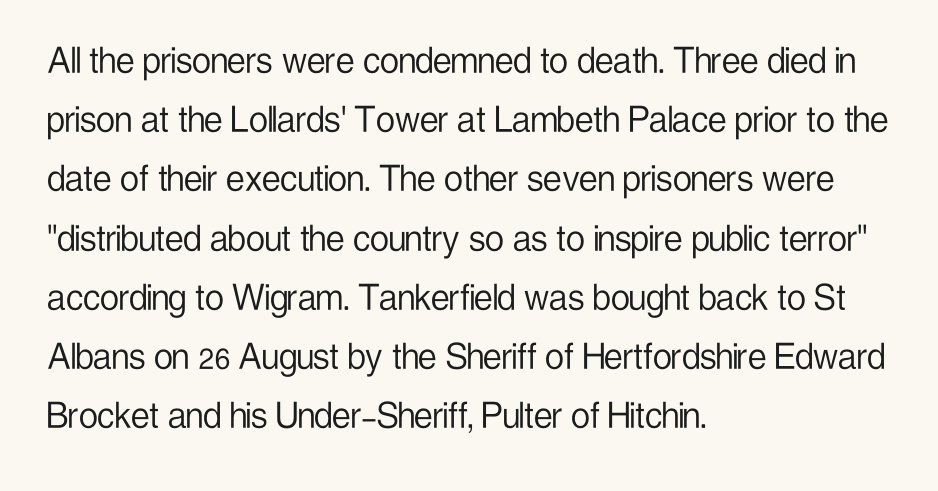
{"serif": "no", "italic": "no", "bold": "no", "weight": "light", "width": "condensed", "stroke_contrast": "low", "x_height": "medium", "monospaced": "no", "underline": "no", "align": "left", "line_spacing": "normal", "line_spacing_ratio": 1.41, "letter_spacing": "normal", "letter_spacing_em": 0.0, "glyph_px": 42}
